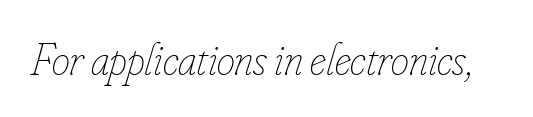
The image shows 46 px thin, condensed type, italic (leaning right); set normal letter spacing, not underlined; low stroke contrast and a small x-height.
